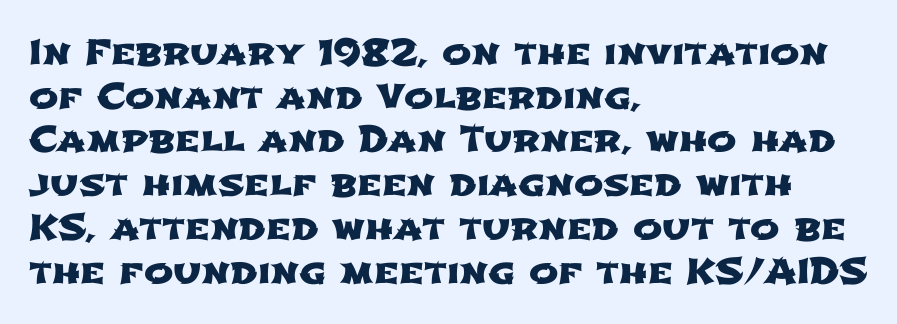
The image shows 35 px wide sans-serif type; set left-aligned, normal line spacing (1.25x), normal letter spacing, not underlined; low stroke contrast and a medium x-height.
